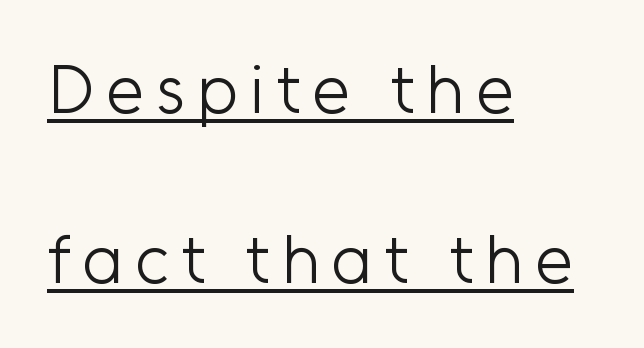
Stroke terminals: plain, sans-serif. Whoever set this chose breathing room over compactness in the vertical rhythm. A quiet, ordinary-to-light weight characterises the typeface. In CSS terms this would be text-align: left. Quick note: underline on. The face used here is proportionally spaced, like ordinary book or web type.
